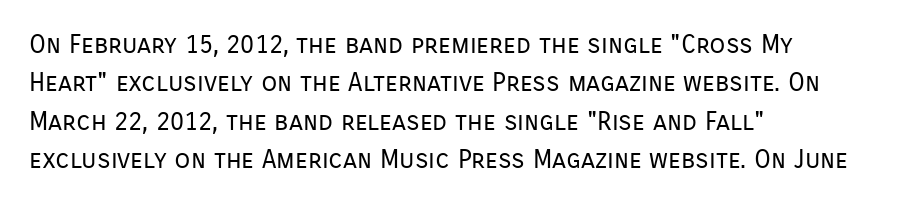
Q: Is the text bold? A: No.
Q: Is the text italic (slanted)? A: No, it is upright.
Q: Is the text underlined? A: No.
Q: How is the paragraph aligned? A: Left-aligned.
Q: Is the spacing between letters normal or unusually wide? A: Normal.
Q: Is the spacing between lines tight, normal or loose? A: Normal.
